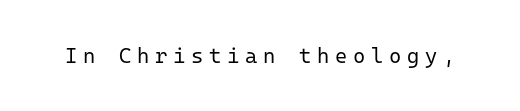
{"italic": "no", "bold": "no", "underline": "no", "letter_spacing": "wide", "letter_spacing_em": 0.27, "glyph_px": 21}
